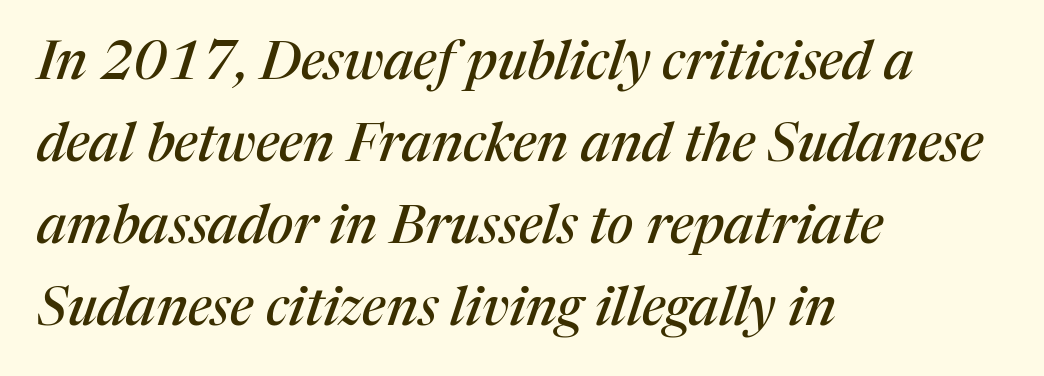
The image shows 54 px serif type, italic (leaning right); set left-aligned, normal line spacing (1.52x), normal letter spacing, not underlined; medium stroke contrast and a medium x-height.
